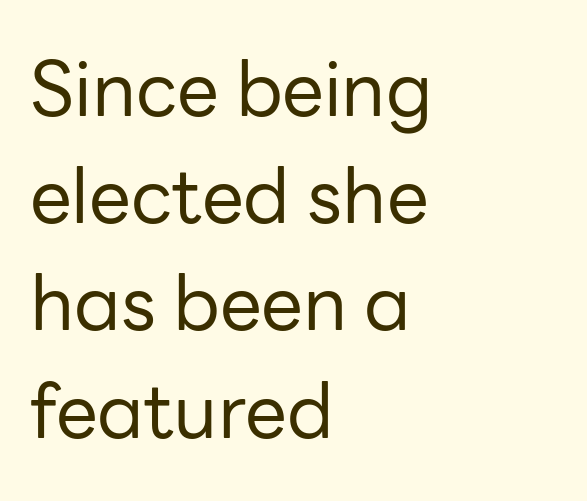
The image shows 75 px regular-weight sans-serif type, upright; set left-aligned, normal line spacing (1.43x), normal letter spacing, not underlined; low stroke contrast and a medium x-height.
